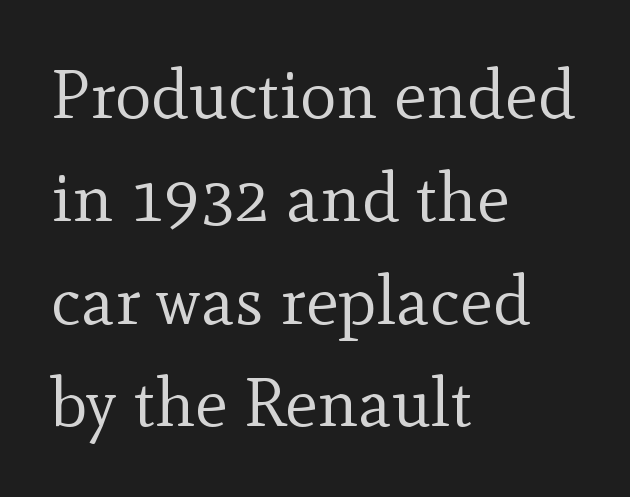
Q: Is the text bold? A: No.
Q: Is the text italic (slanted)? A: No, it is upright.
Q: Is the typeface a serif or a sans-serif typeface? A: Serif.
Q: Is the text underlined? A: No.
Q: How is the paragraph aligned? A: Left-aligned.
Q: Is the spacing between letters normal or unusually wide? A: Normal.
Q: Is the spacing between lines tight, normal or loose? A: Normal.
Q: Width (condensed, normal, or wide)? A: Normal.
Q: x-height? A: Small.
Q: Monospaced? A: No.
